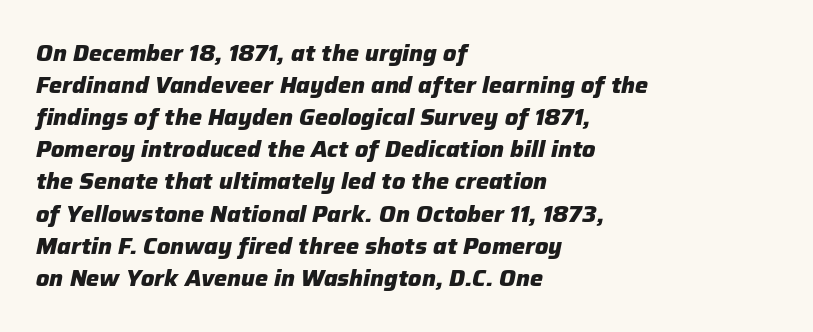
The image shows 22 px bold type, italic (leaning right); set left-aligned, normal line spacing (1.46x), normal letter spacing, not underlined.
